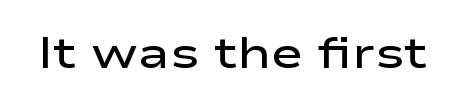
The image shows 44 px semibold, wide sans-serif type, upright; set normal letter spacing, not underlined; low stroke contrast and a medium x-height.
